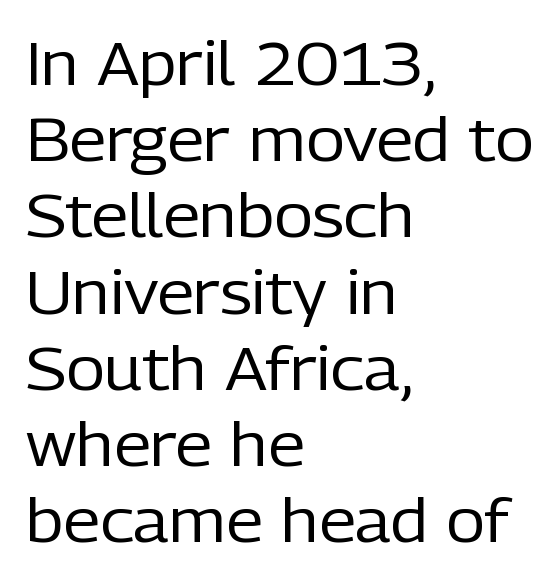
{"serif": "no", "italic": "no", "bold": "no", "weight": "regular", "width": "normal", "stroke_contrast": "low", "x_height": "medium", "monospaced": "no", "underline": "no", "align": "left", "line_spacing": "normal", "line_spacing_ratio": 1.27, "letter_spacing": "normal", "letter_spacing_em": 0.0, "glyph_px": 60}
